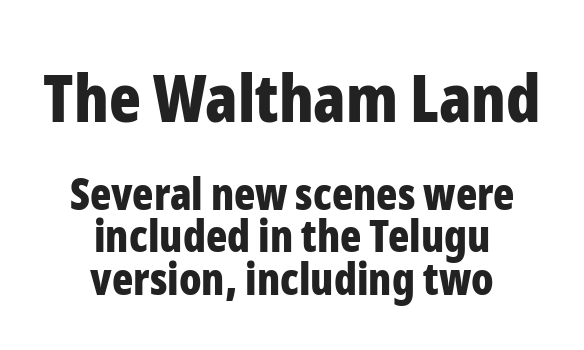
Does the bottom block carry the larger type? No, the top block does. This rendering features lettering with no underline. Notice how the passage keeps no hard edge, just a central spine. Is this a fixed-width face? No — the glyphs have proportional, varying widths. Look at the bottom of the vertical strokes: they stop flat, with no serifs. When letters stand straight like this, we call the style roman or upright.
